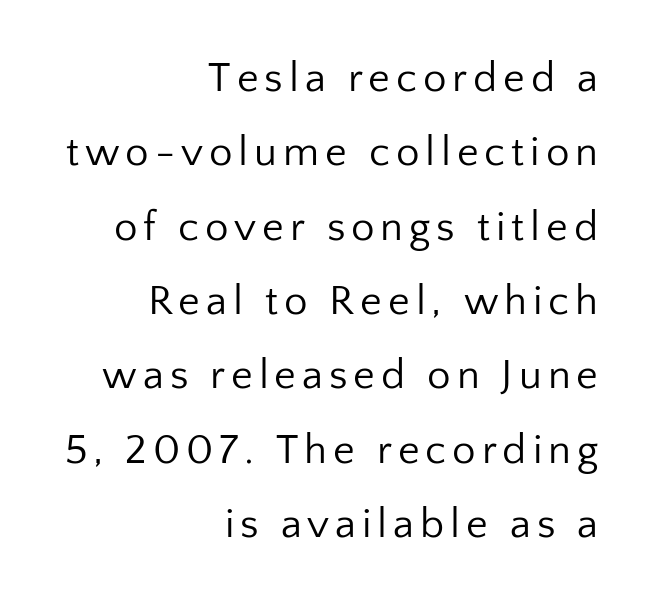
{"serif": "no", "italic": "no", "bold": "no", "weight": "regular", "width": "normal", "stroke_contrast": "low", "x_height": "medium", "monospaced": "no", "underline": "no", "align": "right", "line_spacing_ratio": 1.77, "glyph_px": 42}
